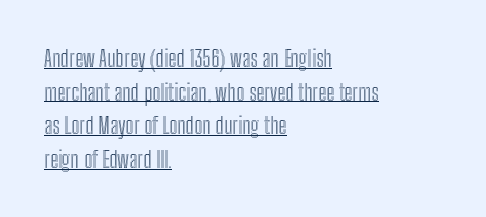
{"italic": "no", "underline": "yes", "align": "left", "line_spacing": "normal", "line_spacing_ratio": 1.46, "letter_spacing": "normal", "letter_spacing_em": 0.0, "glyph_px": 23}
